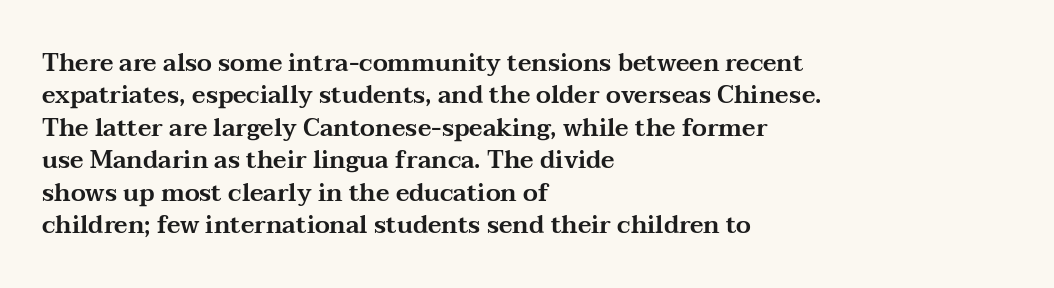
The image shows 24 px text type, upright; set left-aligned, normal line spacing (1.35x), normal letter spacing, not underlined.
